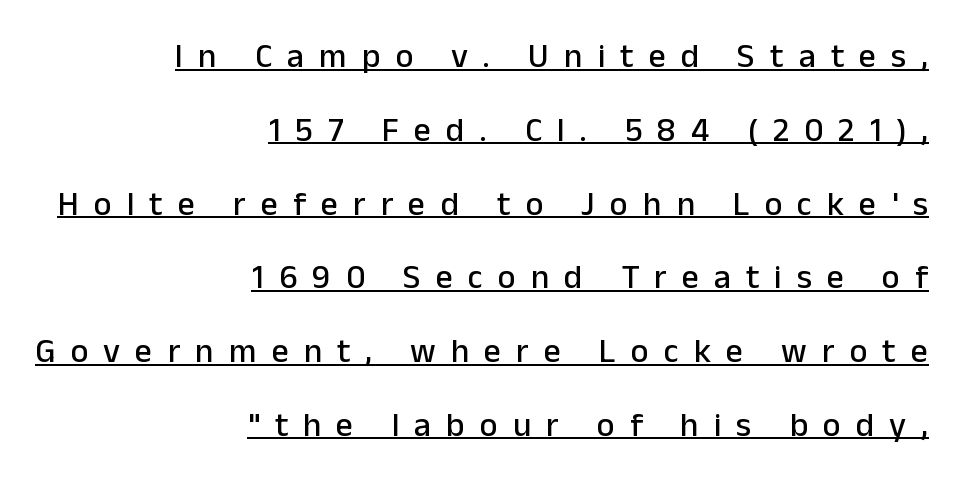
Q: Is the text italic (slanted)? A: No, it is upright.
Q: Is the typeface a serif or a sans-serif typeface? A: Sans-serif.
Q: Is the text underlined? A: Yes.
Q: How is the paragraph aligned? A: Right-aligned.
Q: Is the spacing between letters normal or unusually wide? A: Unusually wide.
Q: Is the spacing between lines tight, normal or loose? A: Loose.
Q: Width (condensed, normal, or wide)? A: Normal.
Q: Stroke contrast? A: Low.
Q: x-height? A: Medium.
Q: Monospaced? A: No.
